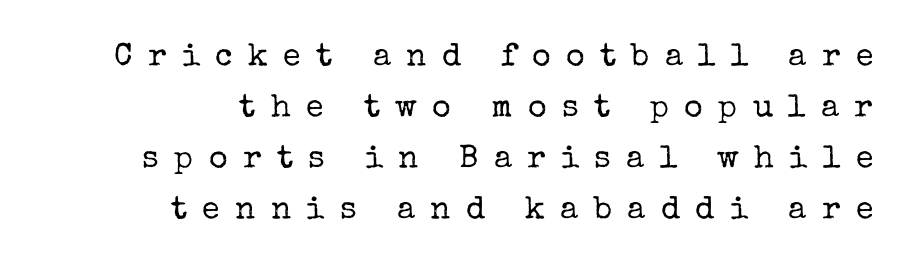
The image shows 32 px regular-weight serif type, upright; set right-aligned, normal line spacing (1.59x), unusually wide letter spacing (+0.48 em), not underlined; low stroke contrast and a medium x-height.
